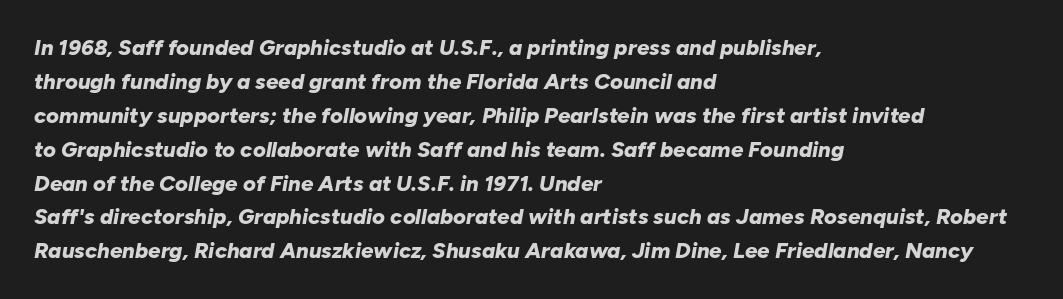
The image shows 22 px bold type, italic (leaning right); set left-aligned, normal line spacing (1.54x), normal letter spacing, not underlined.
